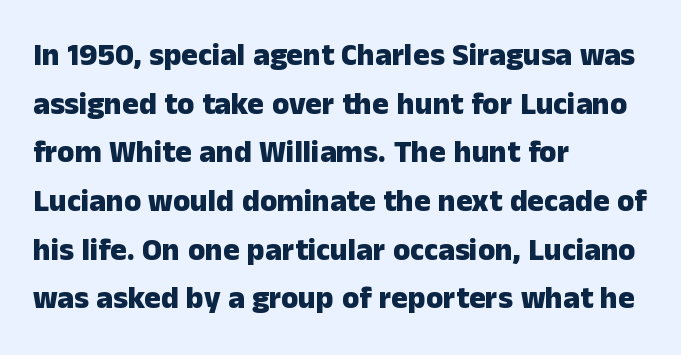
{"serif": "no", "italic": "no", "bold": "yes", "weight": "heavy", "width": "normal", "stroke_contrast": "low", "x_height": "medium", "monospaced": "no", "underline": "no", "align": "left", "line_spacing": "normal", "line_spacing_ratio": 1.57, "letter_spacing": "normal", "letter_spacing_em": 0.0, "glyph_px": 31}
